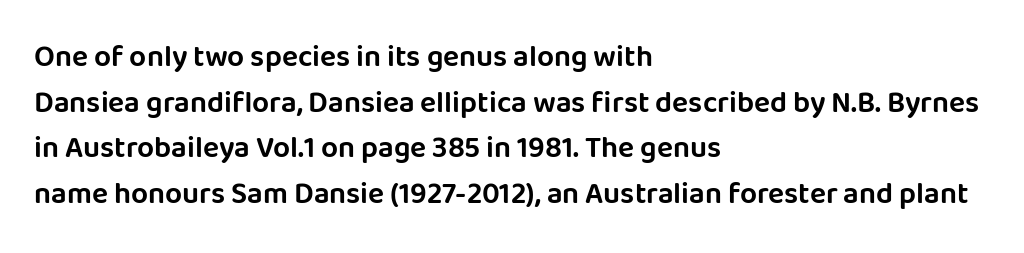
The image shows 30 px sans-serif type, upright; set left-aligned, normal line spacing (1.52x), normal letter spacing, not underlined; low stroke contrast and a large x-height.
